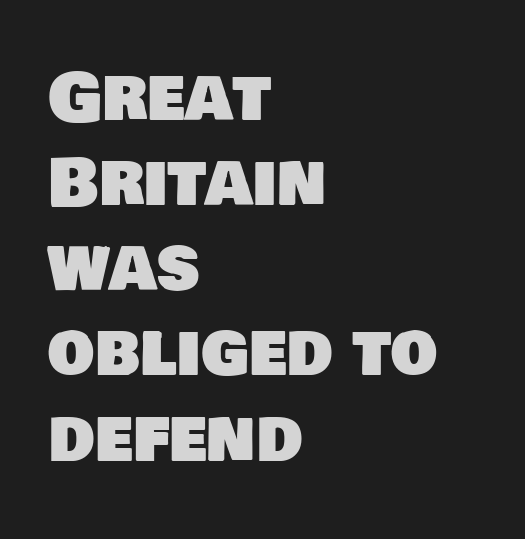
The image shows 66 px sans-serif type; set left-aligned, normal line spacing (1.29x), normal letter spacing, not underlined; low stroke contrast and a large x-height.
